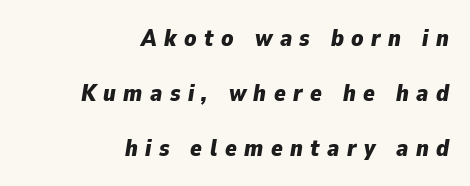
{"italic": "yes", "lean": "right", "slant_degrees": 9, "bold": "yes", "underline": "no", "align": "right", "line_spacing": "loose", "line_spacing_ratio": 2.29, "letter_spacing": "wide", "letter_spacing_em": 0.31, "glyph_px": 24}
